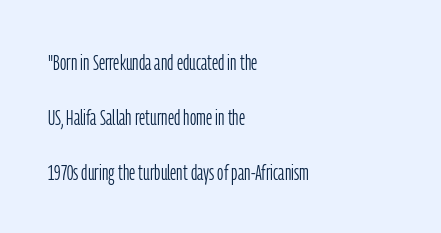
The letters stand upright; this is a roman face. Think standard paragraph weight, or any step lighter than that. Each new line begins a long way beneath the previous one. Line starts are locked; line ends wander. The face used here is rendered with its standard letterfit.
